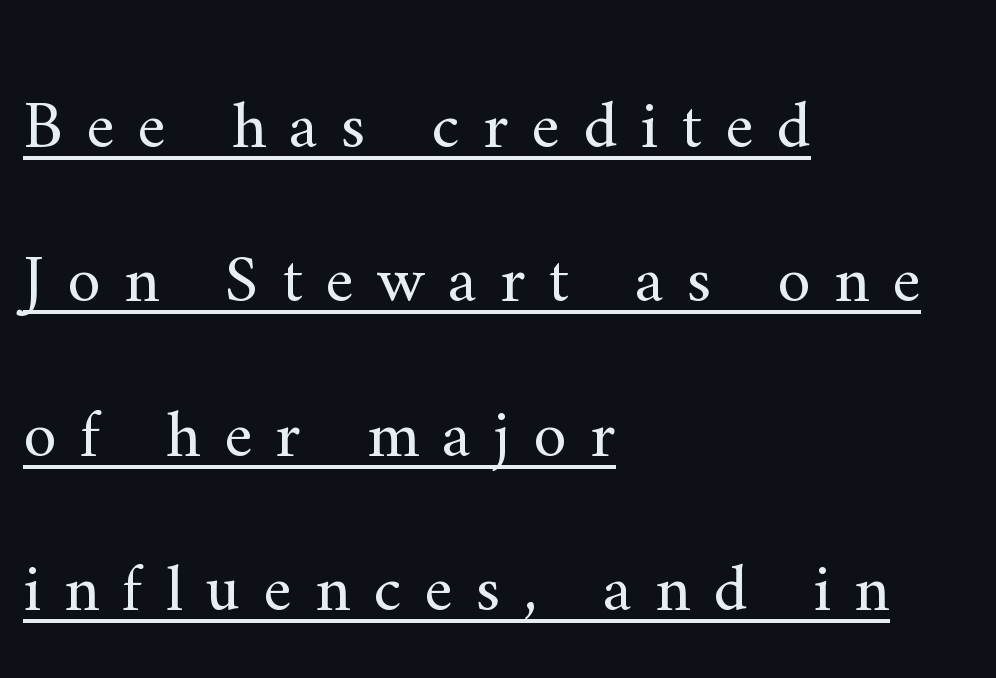
{"serif": "yes", "italic": "no", "bold": "no", "weight": "regular", "width": "normal", "stroke_contrast": "medium", "x_height": "small", "monospaced": "no", "underline": "yes", "align": "left", "line_spacing": "loose", "line_spacing_ratio": 2.27, "letter_spacing": "wide", "letter_spacing_em": 0.34, "glyph_px": 68}
